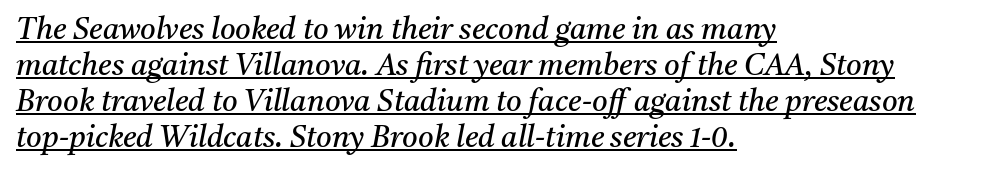
Every row of glyphs begins at an identical x-position on the left. The passage shown is underscored from start to finish. Weight: not bold — regular or lighter. The tracking reads as untouched default to a designer's eye.
